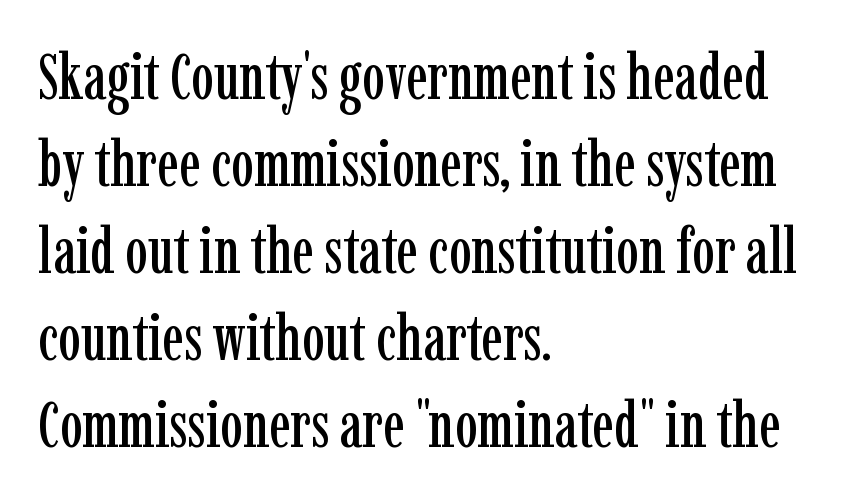
In terms of leading, this rendering sits right in the middle. The ragged edge is on the right, which tells us the setting is flush left. Only glyphs here, with clear space below each row. These lines are rendered in a variable-pitch font.
